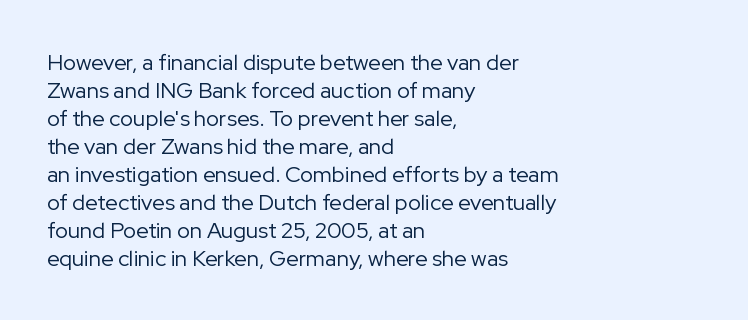
The image shows 22 px text type, upright; set left-aligned, normal line spacing (1.27x), normal letter spacing, not underlined.
